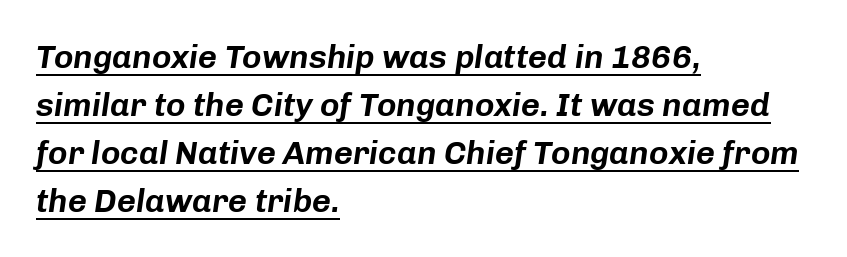
Q: Is the text italic (slanted)? A: Yes, it leans right by about 8 degrees.
Q: Is the text underlined? A: Yes.
Q: How is the paragraph aligned? A: Left-aligned.
Q: Is the spacing between letters normal or unusually wide? A: Normal.
Q: Is the spacing between lines tight, normal or loose? A: Normal.
Q: Width (condensed, normal, or wide)? A: Normal.
Q: Stroke contrast? A: Low.
Q: x-height? A: Medium.
Q: Monospaced? A: No.
